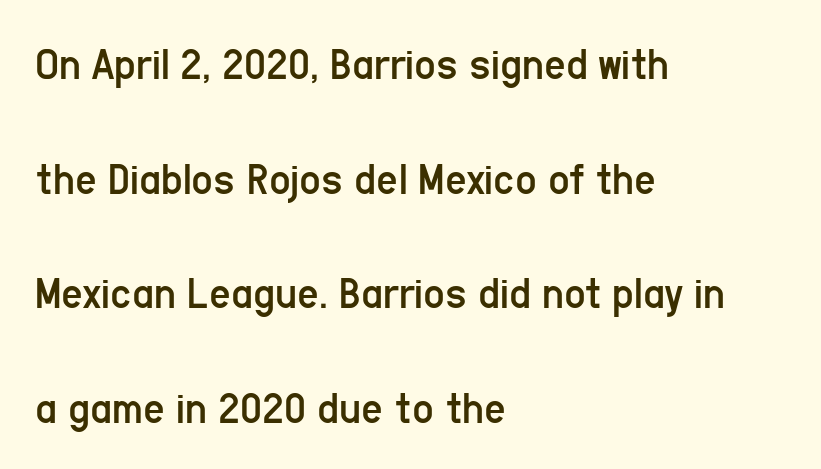
{"serif": "no", "italic": "no", "bold": "no", "weight": "regular", "width": "condensed", "stroke_contrast": "low", "x_height": "medium", "monospaced": "no", "underline": "no", "align": "left", "line_spacing": "loose", "line_spacing_ratio": 2.44, "letter_spacing": "normal", "letter_spacing_em": 0.0, "glyph_px": 47}
